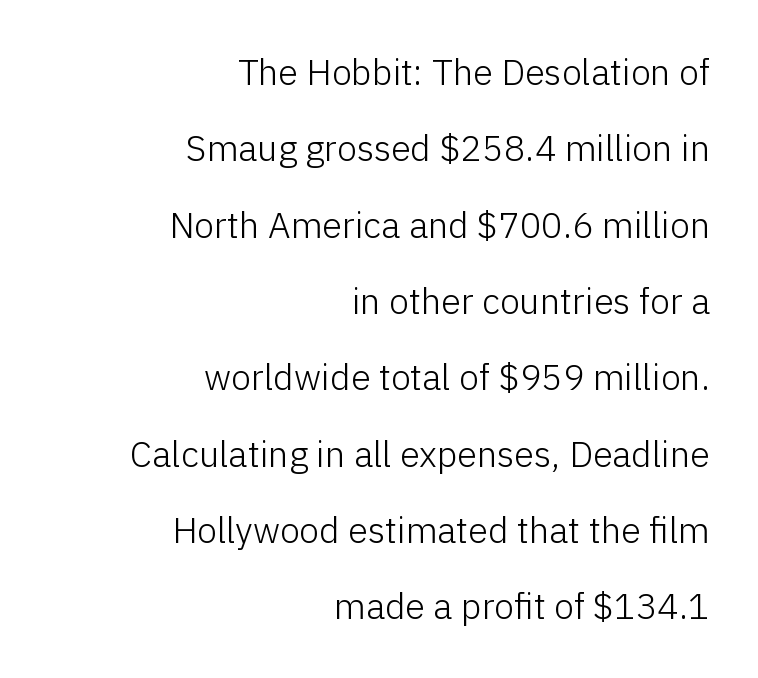
The image shows 36 px light sans-serif type, upright; set right-aligned, loose line spacing (2.12x), normal letter spacing, not underlined; low stroke contrast and a medium x-height.
